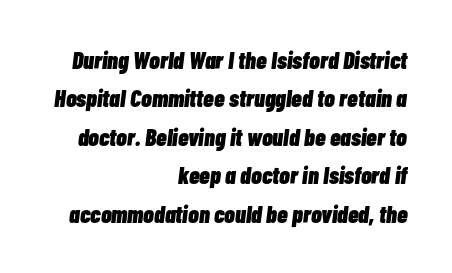
The image shows 24 px bold type, italic (leaning right); set right-aligned, normal line spacing (1.6x), normal letter spacing, not underlined.
